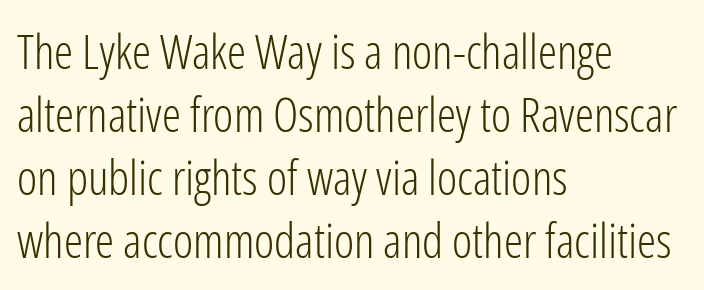
Q: Is the text bold? A: No.
Q: Is the text italic (slanted)? A: No, it is upright.
Q: Is the typeface a serif or a sans-serif typeface? A: Sans-serif.
Q: Is the text underlined? A: No.
Q: How is the paragraph aligned? A: Left-aligned.
Q: Is the spacing between letters normal or unusually wide? A: Normal.
Q: Is the spacing between lines tight, normal or loose? A: Normal.
Q: Width (condensed, normal, or wide)? A: Condensed.
Q: Stroke contrast? A: Low.
Q: x-height? A: Medium.
Q: Monospaced? A: No.
